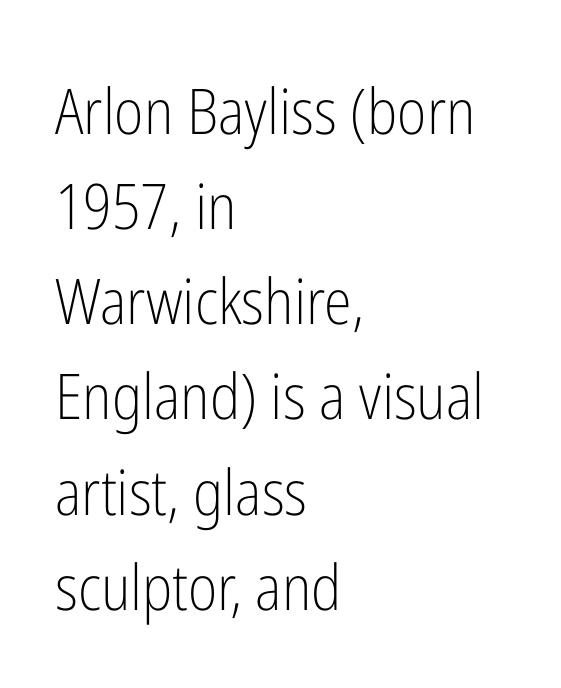
Q: Is the text bold? A: No.
Q: Is the text italic (slanted)? A: No, it is upright.
Q: Is the typeface a serif or a sans-serif typeface? A: Sans-serif.
Q: Is the text underlined? A: No.
Q: How is the paragraph aligned? A: Left-aligned.
Q: Is the spacing between letters normal or unusually wide? A: Normal.
Q: Is the spacing between lines tight, normal or loose? A: Normal.
Q: Width (condensed, normal, or wide)? A: Condensed.
Q: Stroke contrast? A: Low.
Q: x-height? A: Medium.
Q: Monospaced? A: No.
